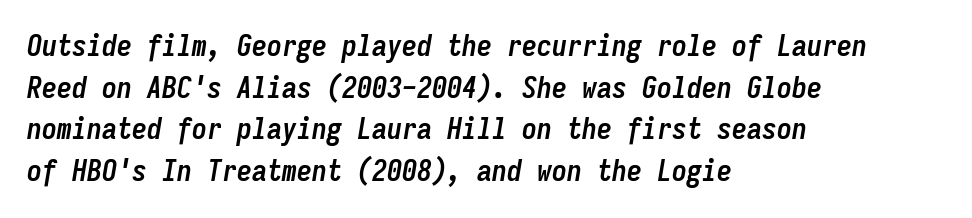
{"italic": "yes", "lean": "right", "slant_degrees": 9, "bold": "yes", "weight": "semibold", "width": "condensed", "stroke_contrast": "low", "x_height": "medium", "monospaced": "yes", "underline": "no", "align": "left", "line_spacing": "normal", "line_spacing_ratio": 1.39, "letter_spacing": "normal", "letter_spacing_em": 0.0, "glyph_px": 30}
